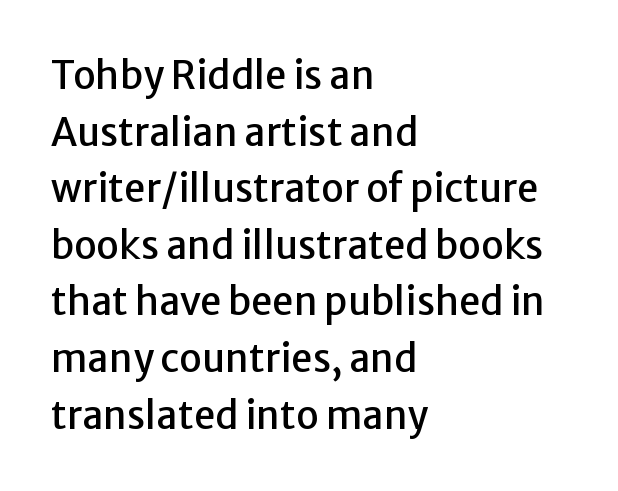
{"serif": "no", "italic": "no", "width": "normal", "stroke_contrast": "low", "x_height": "medium", "monospaced": "no", "underline": "no", "align": "left", "line_spacing": "normal", "line_spacing_ratio": 1.49, "letter_spacing": "normal", "letter_spacing_em": 0.0, "glyph_px": 38}
